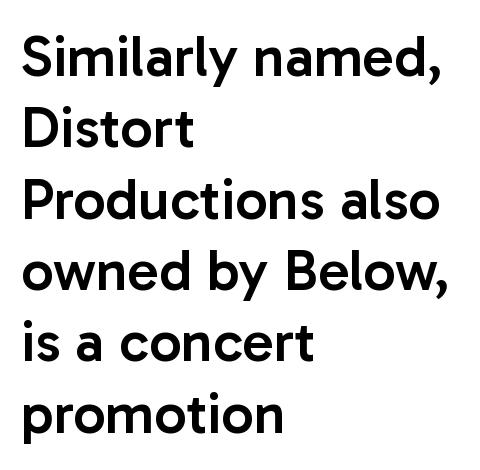
Q: Is the text bold? A: Semi-bold.
Q: Is the text italic (slanted)? A: No, it is upright.
Q: Is the typeface a serif or a sans-serif typeface? A: Sans-serif.
Q: Is the text underlined? A: No.
Q: How is the paragraph aligned? A: Left-aligned.
Q: Is the spacing between letters normal or unusually wide? A: Normal.
Q: Width (condensed, normal, or wide)? A: Normal.
Q: Stroke contrast? A: Low.
Q: x-height? A: Medium.
Q: Monospaced? A: No.
